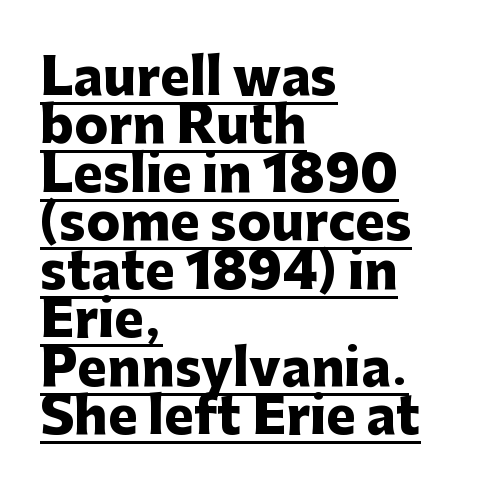
Q: Is the text bold? A: Yes.
Q: Is the text italic (slanted)? A: No, it is upright.
Q: Is the typeface a serif or a sans-serif typeface? A: Sans-serif.
Q: Is the text underlined? A: Yes.
Q: How is the paragraph aligned? A: Left-aligned.
Q: Is the spacing between letters normal or unusually wide? A: Normal.
Q: Is the spacing between lines tight, normal or loose? A: Tight.
Q: Width (condensed, normal, or wide)? A: Normal.
Q: Stroke contrast? A: Low.
Q: x-height? A: Medium.
Q: Monospaced? A: No.
